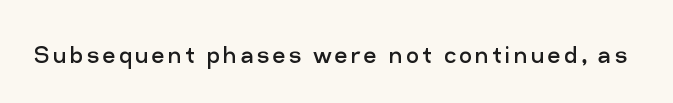
Q: Is the text bold? A: No.
Q: Is the text italic (slanted)? A: No, it is upright.
Q: Is the typeface a serif or a sans-serif typeface? A: Sans-serif.
Q: Is the text underlined? A: No.
Q: Width (condensed, normal, or wide)? A: Normal.
Q: Stroke contrast? A: Low.
Q: x-height? A: Medium.
Q: Monospaced? A: No.
